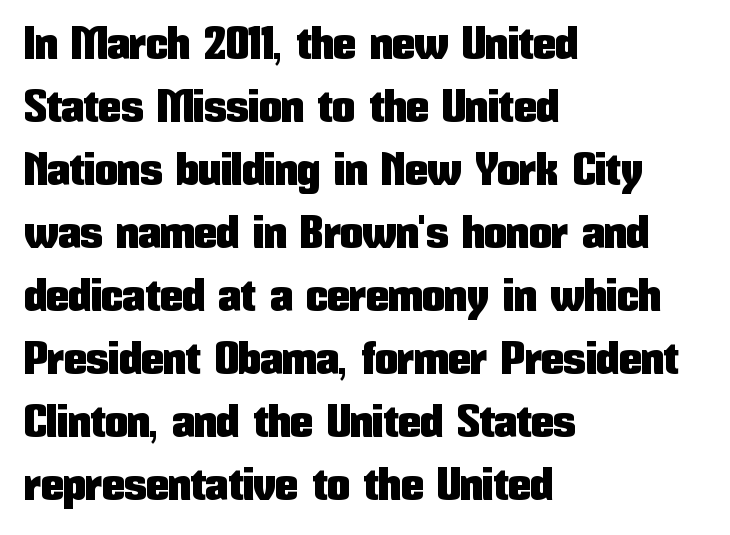
The image shows 45 px condensed sans-serif type, upright; set left-aligned, normal line spacing (1.4x), normal letter spacing, not underlined; low stroke contrast and a medium x-height.
